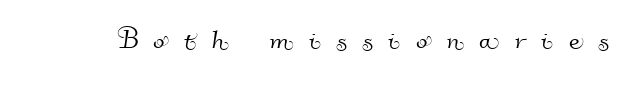
{"serif": "no", "width": "normal", "stroke_contrast": "high", "x_height": "small", "monospaced": "no", "underline": "no", "letter_spacing": "wide", "letter_spacing_em": 0.46, "glyph_px": 34}
